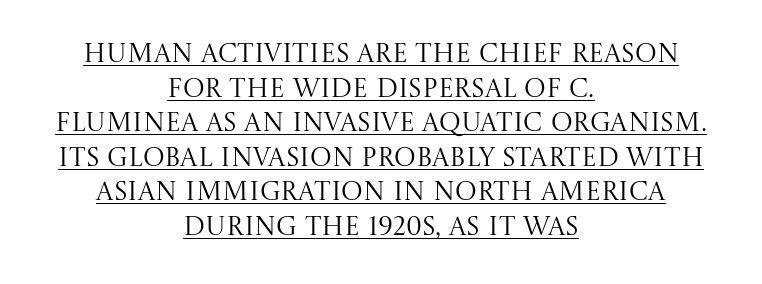
The face used here is rendered with its standard letterfit. Weight: not bold — regular or lighter. Posture: straight, roman, zero tilt. The space between consecutive lines is moderate. The specimen includes a rule beneath the text block's lines.
